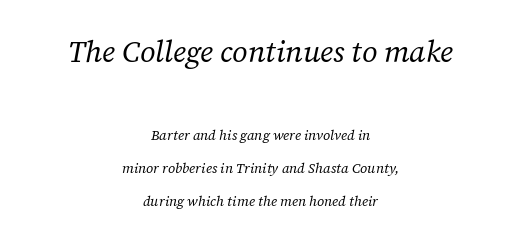
{"serif": "yes", "italic": "yes", "lean": "right", "slant_degrees": 12, "bold": "no", "weight": "regular", "width": "normal", "stroke_contrast": "low", "x_height": "medium", "monospaced": "no", "underline": "no", "align": "center", "line_spacing": "loose", "line_spacing_ratio": 2.35, "letter_spacing": "normal", "letter_spacing_em": 0.0, "larger_block": "first", "size_ratio": 2.14, "glyph_px": 30}
